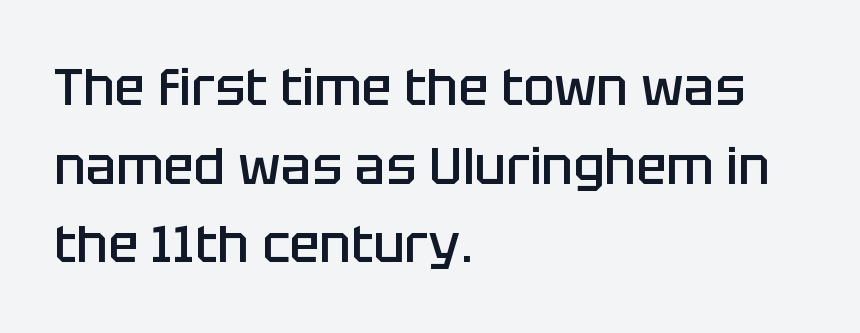
Q: Is the text bold? A: Semi-bold.
Q: Is the text italic (slanted)? A: No, it is upright.
Q: Is the typeface a serif or a sans-serif typeface? A: Sans-serif.
Q: Is the text underlined? A: No.
Q: How is the paragraph aligned? A: Left-aligned.
Q: Is the spacing between letters normal or unusually wide? A: Normal.
Q: Is the spacing between lines tight, normal or loose? A: Normal.
Q: Width (condensed, normal, or wide)? A: Normal.
Q: Stroke contrast? A: Low.
Q: x-height? A: Large.
Q: Monospaced? A: No.
